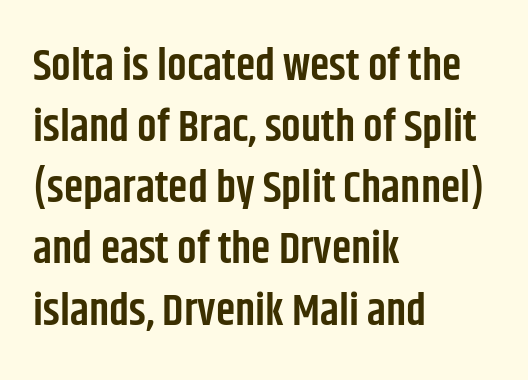
Strokes here are thickened, but only to semibold level. Spacing verdict: proportional, widths tailored to each character. Typeset ragged right — the left edge is the straight one. Whoever set this chose a conventional vertical rhythm.
